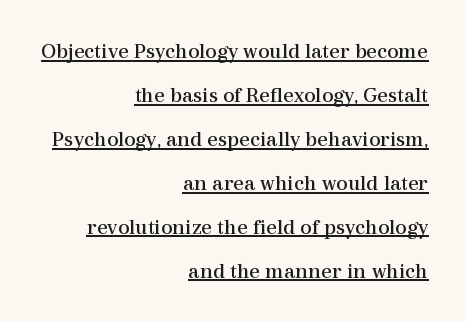
Q: Is the text bold? A: No.
Q: Is the text italic (slanted)? A: No, it is upright.
Q: Is the text underlined? A: Yes.
Q: How is the paragraph aligned? A: Right-aligned.
Q: Is the spacing between letters normal or unusually wide? A: Normal.
Q: Is the spacing between lines tight, normal or loose? A: Loose.
